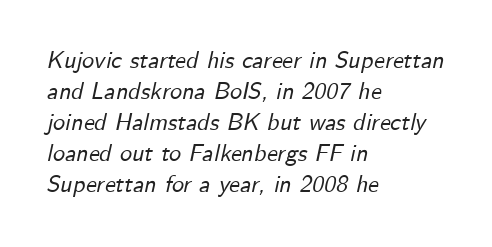
{"italic": "yes", "lean": "right", "slant_degrees": 12, "underline": "no", "align": "left", "line_spacing": "normal", "line_spacing_ratio": 1.29, "letter_spacing": "normal", "letter_spacing_em": 0.0, "glyph_px": 24}
